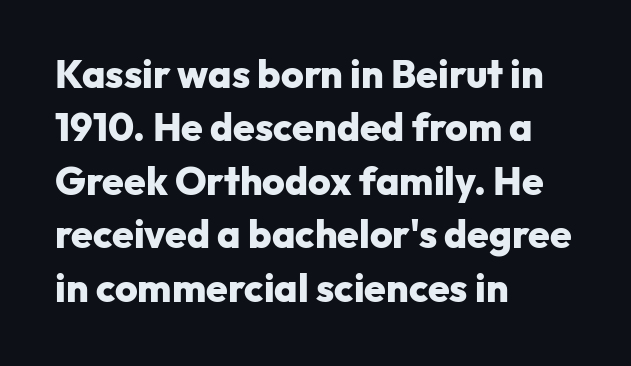
The image shows 39 px heavy sans-serif type, upright; set left-aligned, normal line spacing (1.37x), normal letter spacing, not underlined; low stroke contrast and a medium x-height.
